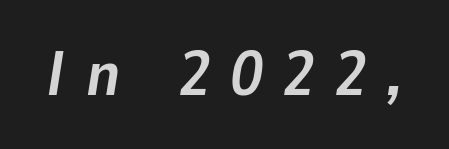
{"italic": "yes", "lean": "right", "slant_degrees": 9, "bold": "yes", "weight": "bold", "width": "normal", "stroke_contrast": "low", "x_height": "medium", "monospaced": "no", "underline": "no", "letter_spacing": "wide", "letter_spacing_em": 0.34, "glyph_px": 62}
